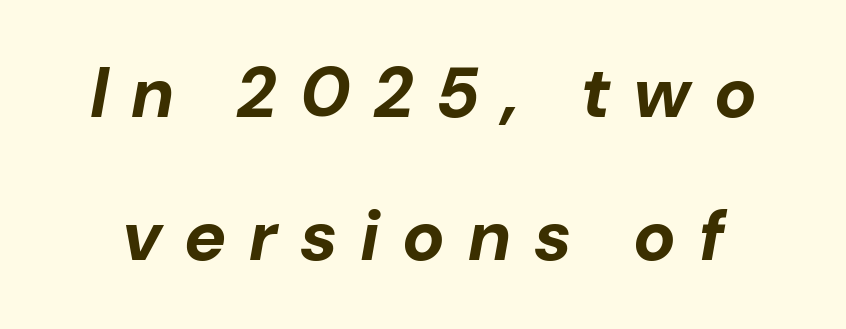
The typesetting leans heavy: a genuine bold. These lines are rendered in a variable-pitch font. Compared with ordinary roman type, these characters are visibly tilted. Does extra space separate the letters? Yes, quite a lot of it. You could fit nearly another row in the gap between these rows. A bare baseline throughout the passage.
